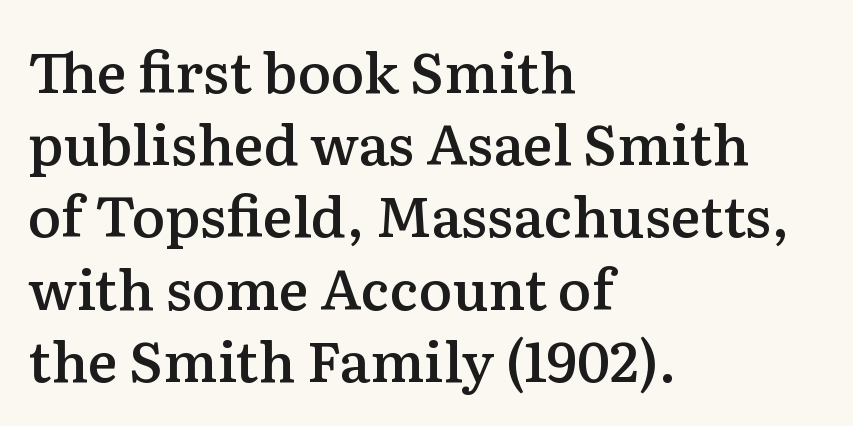
The image shows 56 px semibold serif type, upright; set left-aligned, normal line spacing (1.29x), normal letter spacing, not underlined; medium stroke contrast and a medium x-height.
